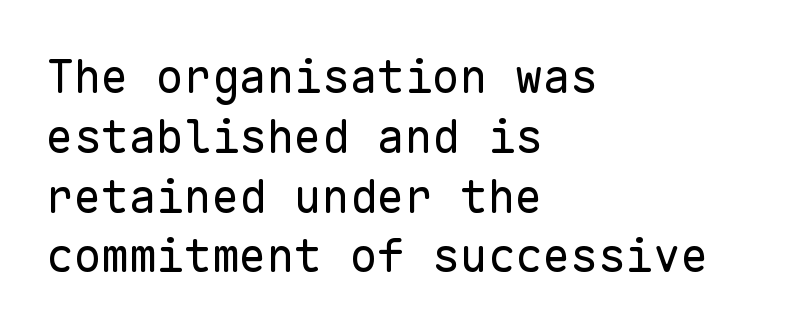
{"serif": "no", "italic": "no", "bold": "no", "weight": "regular", "width": "normal", "stroke_contrast": "low", "x_height": "medium", "monospaced": "yes", "underline": "no", "align": "left", "line_spacing": "normal", "line_spacing_ratio": 1.3, "letter_spacing": "normal", "letter_spacing_em": 0.0, "glyph_px": 46}
